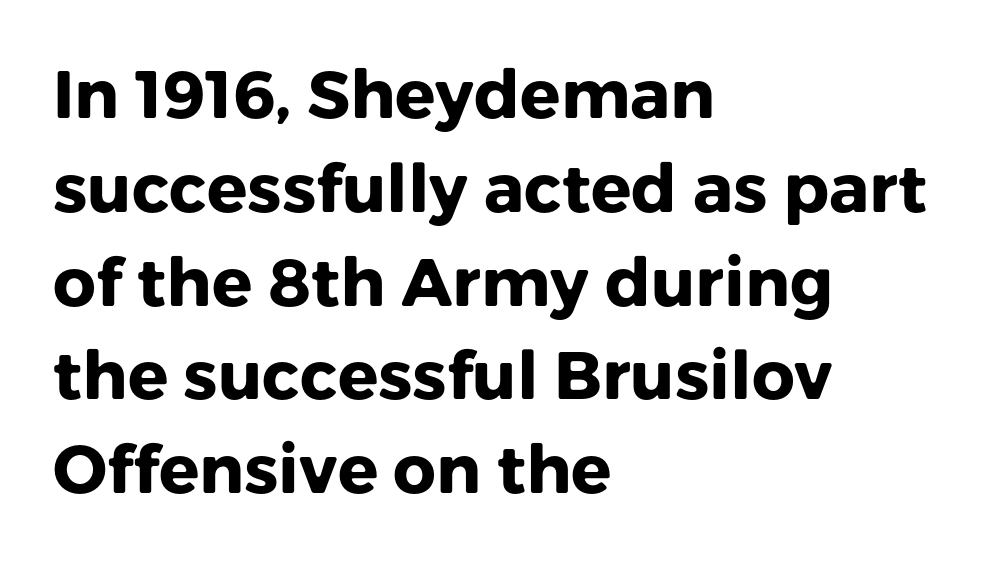
The tracking reads as untouched default to a designer's eye. The block of text has a typical density, with ordinary space between rows. Alignment: flush left. This is the regular roman posture of the typeface. These lines are composed in type without serifs.
